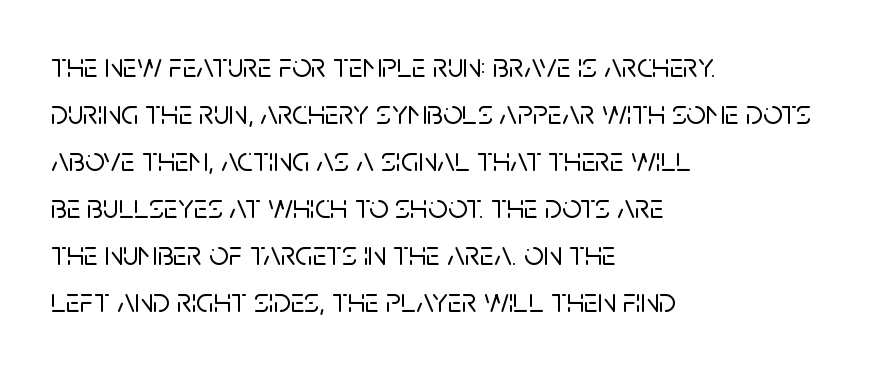
{"serif": "no", "italic": "no", "width": "normal", "stroke_contrast": "low", "x_height": "large", "monospaced": "no", "underline": "no", "align": "left", "line_spacing": "normal", "line_spacing_ratio": 1.38, "letter_spacing": "normal", "letter_spacing_em": 0.0, "glyph_px": 34}
